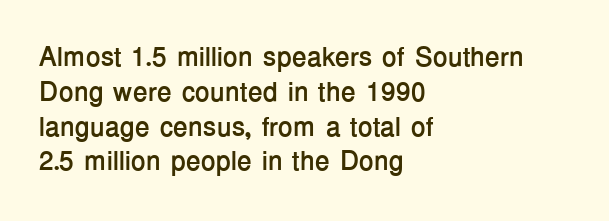
Q: Is the text bold? A: Yes.
Q: Is the text italic (slanted)? A: No, it is upright.
Q: Is the text underlined? A: No.
Q: How is the paragraph aligned? A: Left-aligned.
Q: Is the spacing between letters normal or unusually wide? A: Normal.
Q: Is the spacing between lines tight, normal or loose? A: Normal.
